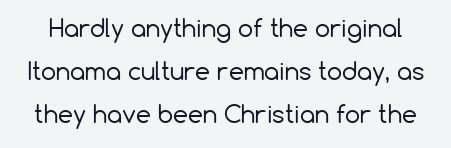
{"italic": "no", "bold": "no", "underline": "no", "line_spacing_ratio": 1.8, "letter_spacing": "normal", "letter_spacing_em": 0.0, "glyph_px": 24}
